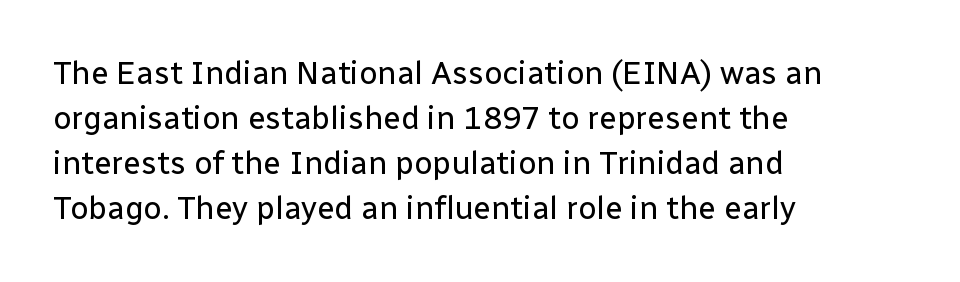
The image shows 32 px regular-weight sans-serif type, upright; set left-aligned, normal line spacing (1.41x), normal letter spacing, not underlined; low stroke contrast and a medium x-height.
